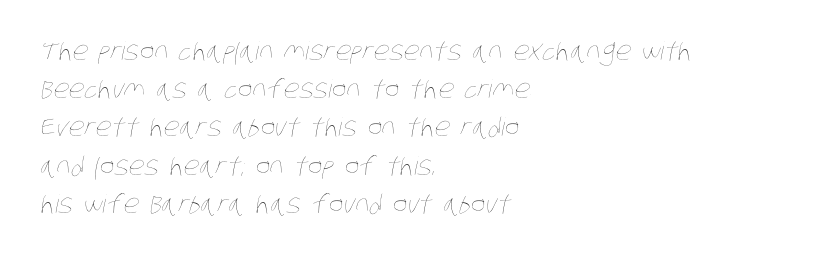
Every row of glyphs begins at an identical x-position on the left. The designer left line spacing at the default. No extra ink here — the face is not bold. Short note: letters normally spaced. The area under the type is left untouched.
